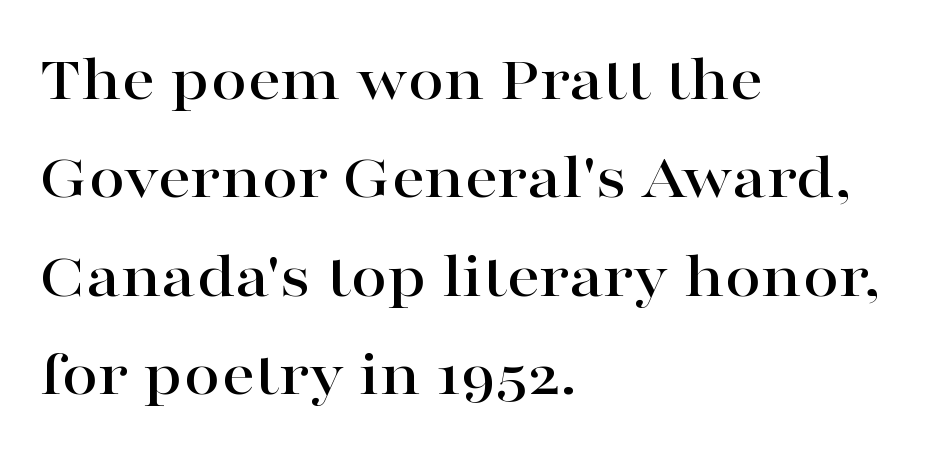
Rule under the text: the space is simply empty. What's the leading like? Ordinary, nothing unusual. Words appear dense and cohesive because spacing is normal. In CSS terms this would be text-align: left. Nope, not italic — everything's standing straight.
